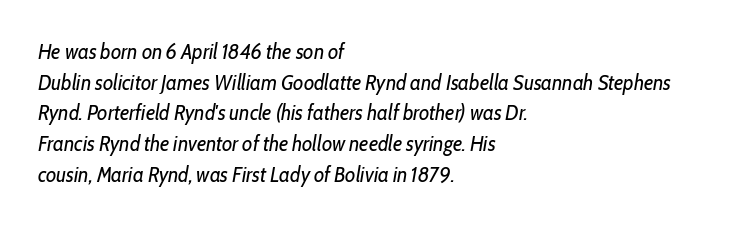
If you drew a ruler down the left edge, every line would touch it. Standard letterfit; no display-style spreading of the glyphs. The passage shown is not underscored anywhere. The lines sit at an ordinary, default distance from one another. Yep, that's italic — everything's leaning. Unbolded letterforms with no extra heft.
